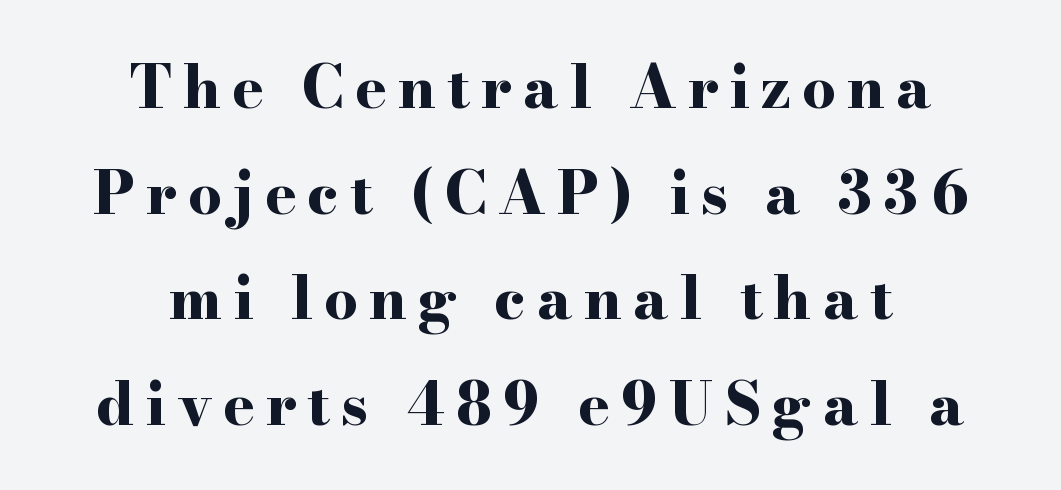
Q: Is the text bold? A: Yes.
Q: Is the text italic (slanted)? A: No, it is upright.
Q: Is the typeface a serif or a sans-serif typeface? A: Serif.
Q: Is the text underlined? A: No.
Q: How is the paragraph aligned? A: Centered.
Q: Width (condensed, normal, or wide)? A: Wide.
Q: Stroke contrast? A: High.
Q: x-height? A: Small.
Q: Monospaced? A: No.
